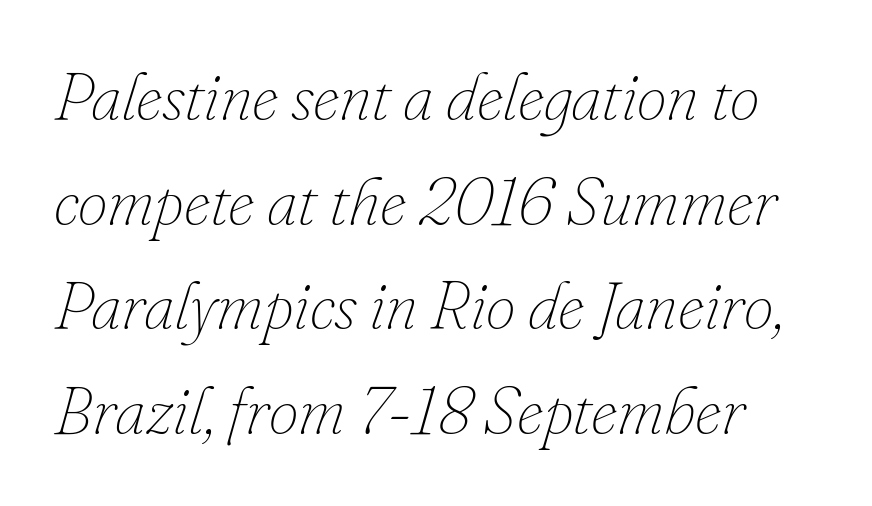
The image shows 67 px thin type, italic (leaning right); set normal line spacing (1.56x), normal letter spacing, not underlined; low stroke contrast and a small x-height.
